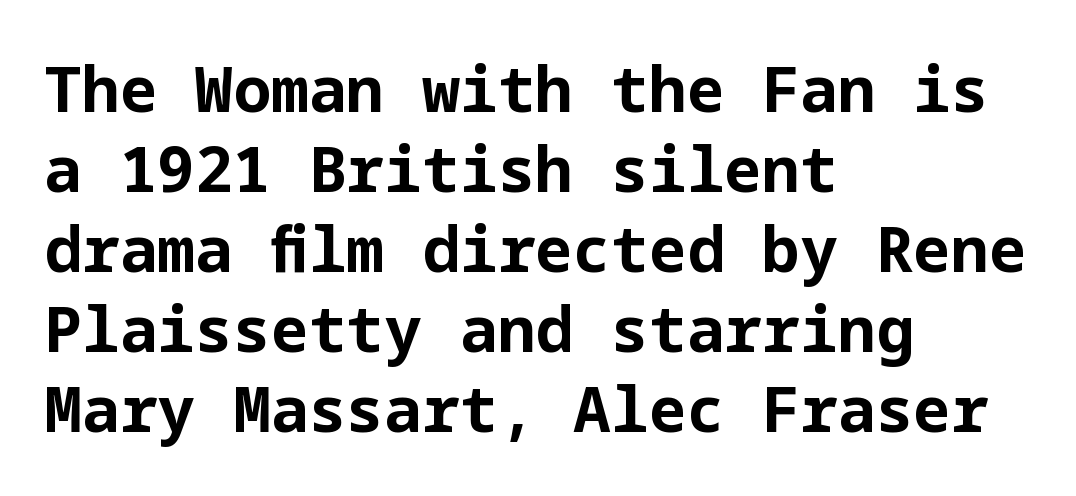
The image shows 63 px bold sans-serif type, upright; set left-aligned, normal line spacing (1.27x), normal letter spacing, not underlined; low stroke contrast and a medium x-height.
